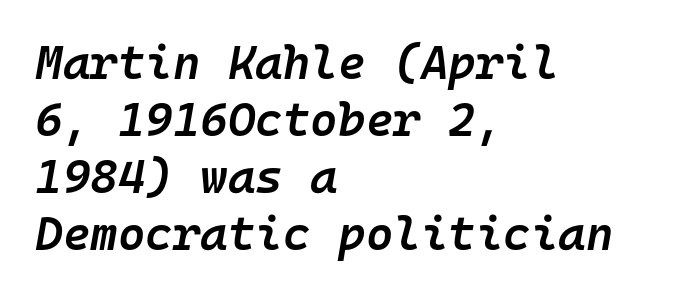
Casual observation: everything's shoved over to the left. Italic? Definitely — the glyphs are oblique. Students, note that the glyphs here touch the page at normal intervals. Has an underline been added? It has not.
